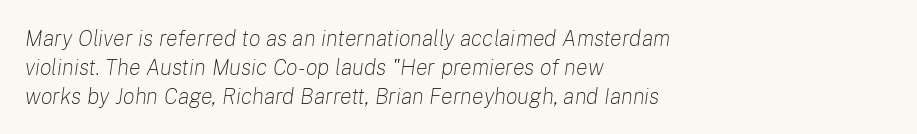
The image shows 22 px text type, italic (leaning right); set left-aligned, normal line spacing (1.31x), normal letter spacing, not underlined.
